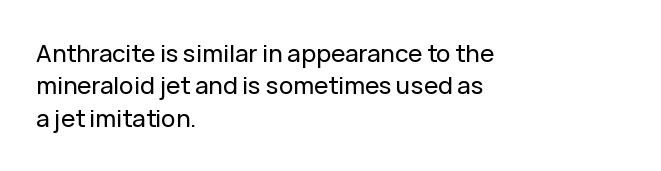
The image shows 24 px text type, upright; set left-aligned, normal line spacing (1.35x), normal letter spacing, not underlined.
